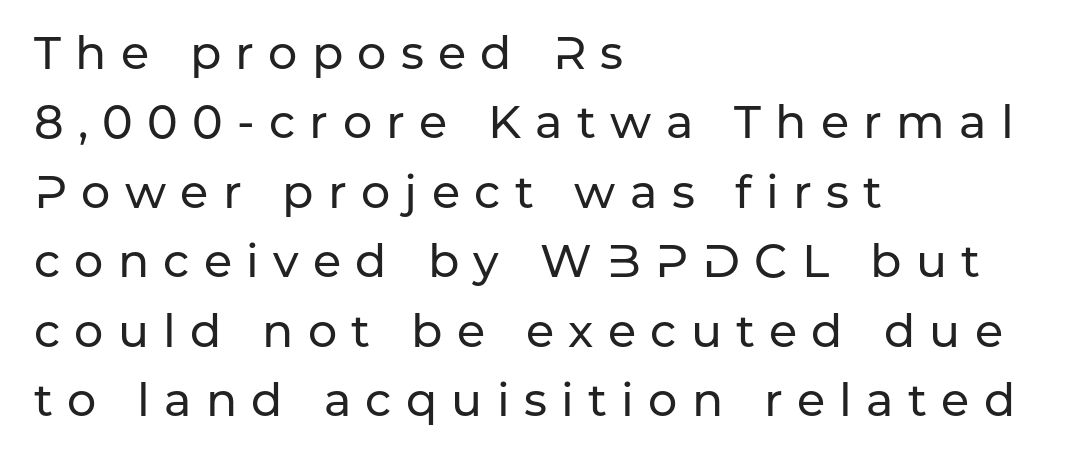
The image shows 46 px sans-serif type, upright; set left-aligned, normal line spacing (1.51x), unusually wide letter spacing (+0.31 em), not underlined; low stroke contrast and a medium x-height.
